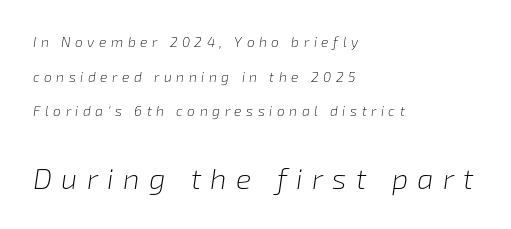
The image shows 29 px light type, italic (leaning right); set left-aligned, loose line spacing (2.47x), unusually wide letter spacing (+0.32 em), not underlined; the second (bottom) block is 2.07x larger; low stroke contrast and a medium x-height.
